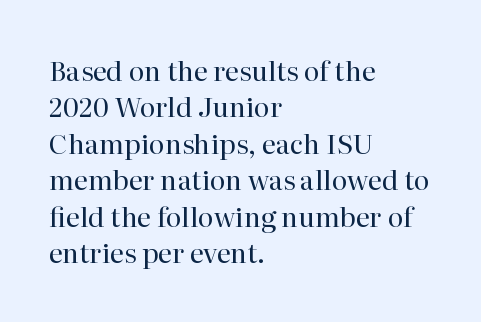
Q: Is the text bold? A: No.
Q: Is the text italic (slanted)? A: No, it is upright.
Q: Is the text underlined? A: No.
Q: How is the paragraph aligned? A: Left-aligned.
Q: Is the spacing between letters normal or unusually wide? A: Normal.
Q: Is the spacing between lines tight, normal or loose? A: Normal.
